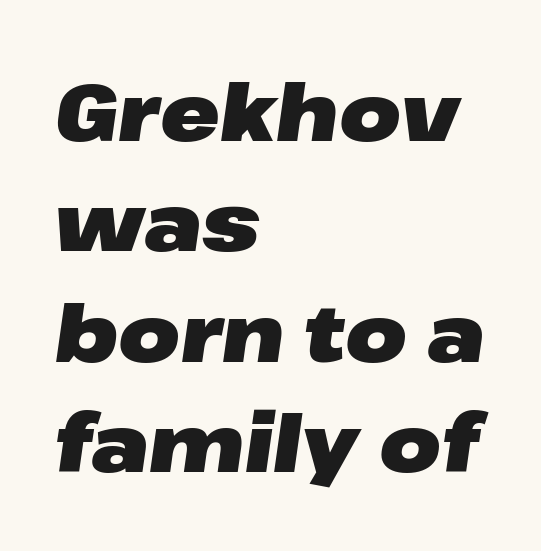
The image shows 80 px heavy, wide type, italic (leaning right); set left-aligned, normal line spacing (1.38x), normal letter spacing, not underlined; low stroke contrast and a medium x-height.
